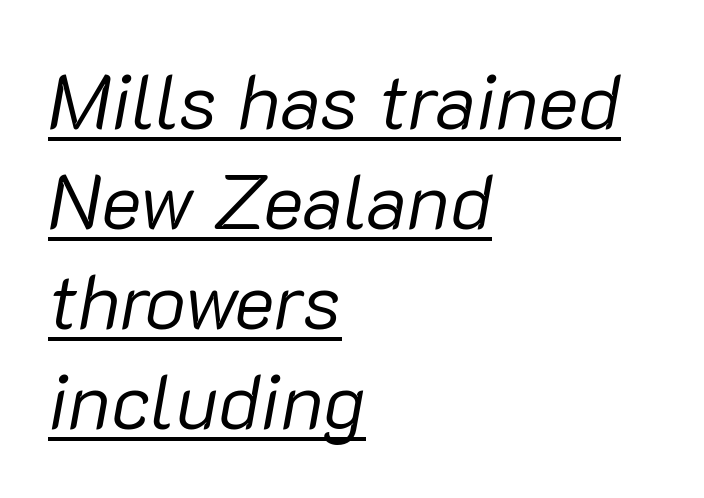
The image shows 77 px regular-weight type, italic (leaning right); set left-aligned, normal line spacing (1.3x), normal letter spacing, underlined; low stroke contrast and a medium x-height.
